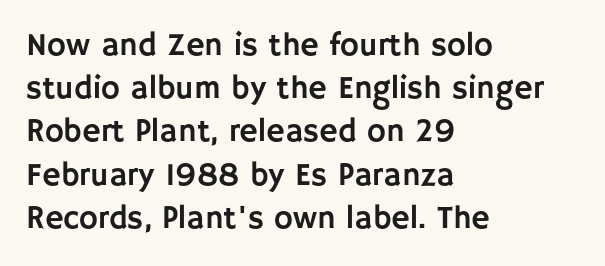
{"serif": "no", "italic": "no", "width": "normal", "stroke_contrast": "low", "x_height": "large", "monospaced": "no", "underline": "no", "align": "left", "line_spacing": "normal", "line_spacing_ratio": 1.35, "letter_spacing": "normal", "letter_spacing_em": 0.0, "glyph_px": 32}
